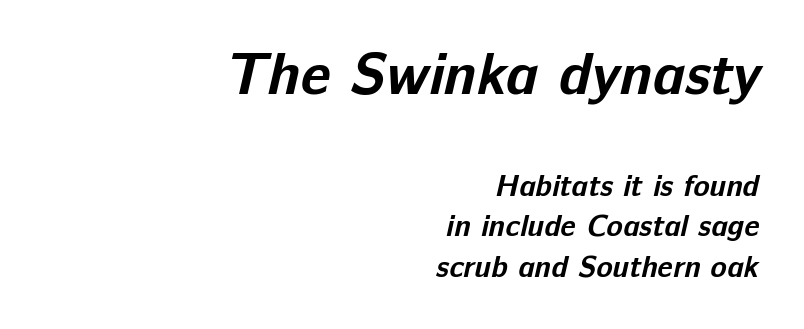
The image shows 59 px bold sans-serif type; set right-aligned, normal line spacing (1.34x), normal letter spacing, not underlined; the first (top) block is 1.97x larger; low stroke contrast and a medium x-height.
